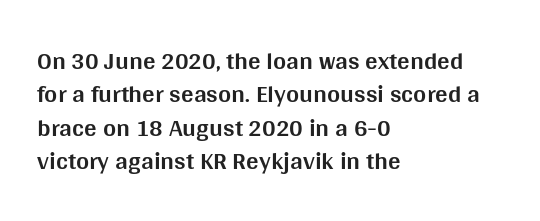
Notice how the passage keeps a crisp vertical edge on the left only. Ordinary non-slanted type is in use. This sample uses plain, unmodified letter spacing. Strong, thick strokes mark this as bold type. Normally led — the rows are evenly, conventionally spaced.
